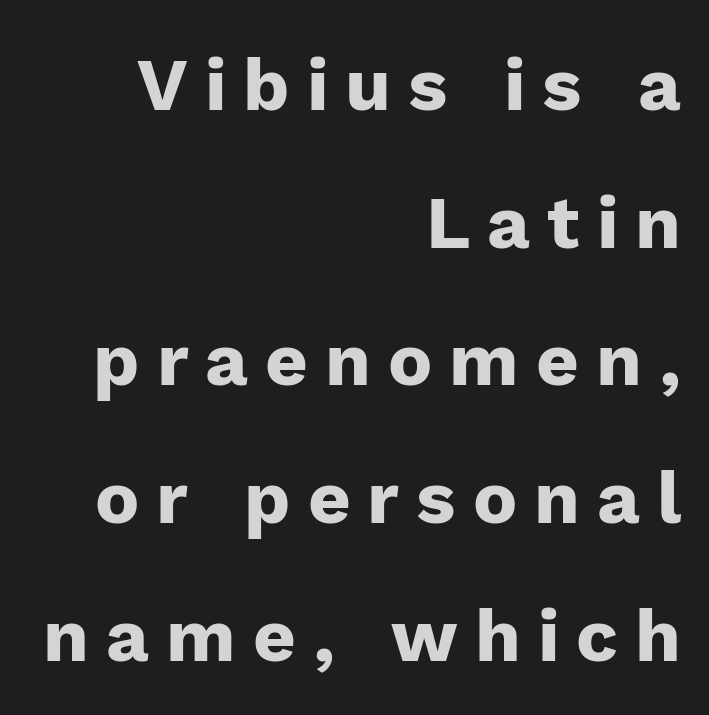
Q: Is the text bold? A: Yes.
Q: Is the text italic (slanted)? A: No, it is upright.
Q: Is the typeface a serif or a sans-serif typeface? A: Sans-serif.
Q: Is the text underlined? A: No.
Q: How is the paragraph aligned? A: Right-aligned.
Q: Is the spacing between letters normal or unusually wide? A: Unusually wide.
Q: Width (condensed, normal, or wide)? A: Normal.
Q: Stroke contrast? A: Low.
Q: x-height? A: Medium.
Q: Monospaced? A: No.
